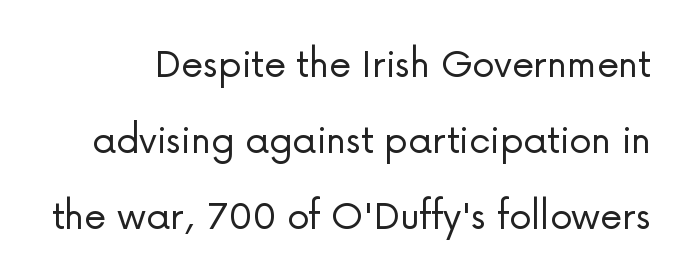
The image shows 45 px light sans-serif type, upright; set normal line spacing (1.69x), normal letter spacing, not underlined; low stroke contrast and a medium x-height.
